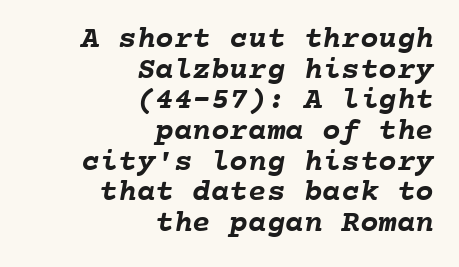
The image shows 31 px semibold type, monospaced; set right-aligned, tight line spacing (0.99x), normal letter spacing, not underlined; low stroke contrast and a medium x-height.
